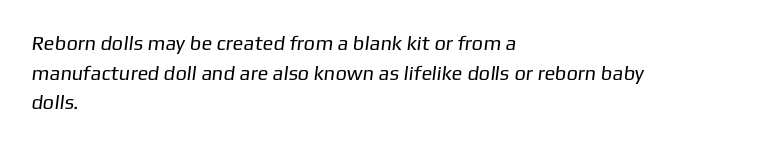
Descenders hang freely into open space. The passage is arranged the way most books set body copy — flush left. Honestly, the letter spacing is just normal — you wouldn't notice it. Notice how descenders clear the ascenders below comfortably — that's standard leading. The typeface has the unassuming heft of standard copy or less.
